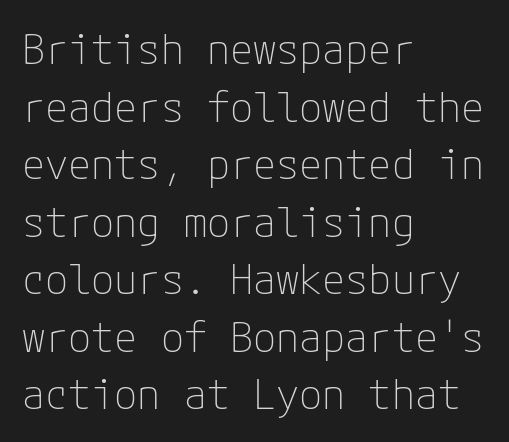
The image shows 42 px thin sans-serif type, upright; set left-aligned, normal line spacing (1.37x), normal letter spacing, not underlined; low stroke contrast and a medium x-height.
